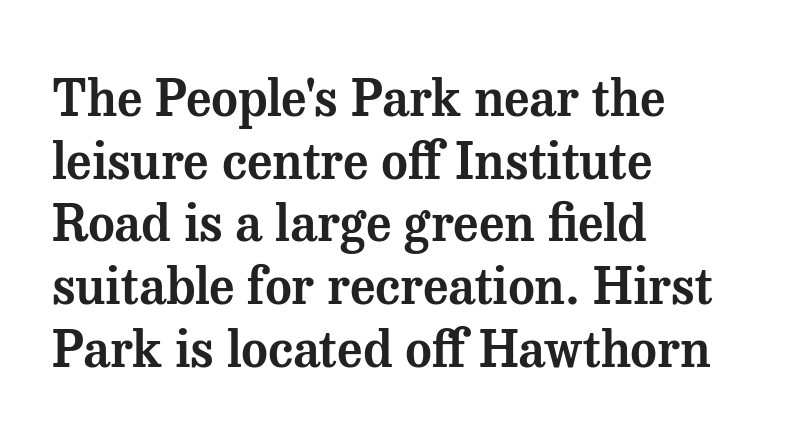
Q: Is the text italic (slanted)? A: No, it is upright.
Q: Is the typeface a serif or a sans-serif typeface? A: Serif.
Q: Is the text underlined? A: No.
Q: How is the paragraph aligned? A: Left-aligned.
Q: Is the spacing between letters normal or unusually wide? A: Normal.
Q: Width (condensed, normal, or wide)? A: Normal.
Q: Stroke contrast? A: Medium.
Q: x-height? A: Medium.
Q: Monospaced? A: No.
